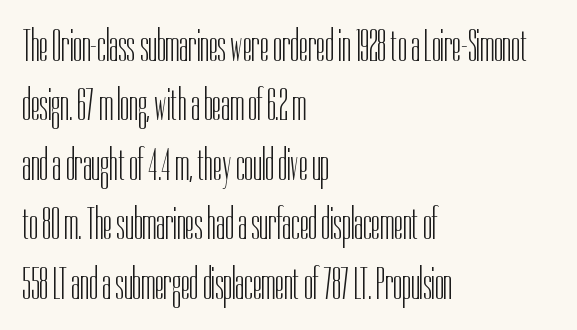
{"serif": "no", "italic": "no", "bold": "no", "weight": "light", "width": "condensed", "stroke_contrast": "low", "x_height": "medium", "monospaced": "no", "underline": "no", "align": "left", "line_spacing": "normal", "line_spacing_ratio": 1.32, "letter_spacing": "normal", "letter_spacing_em": 0.0, "glyph_px": 45}
